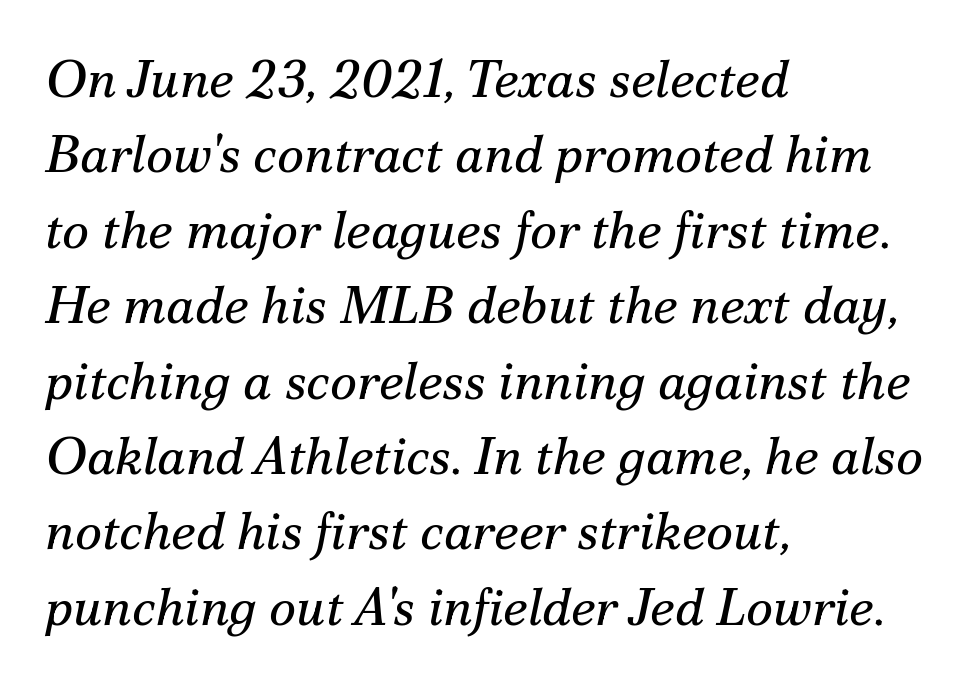
The image shows 52 px regular-weight serif type, italic (leaning right); set left-aligned, normal line spacing (1.45x), normal letter spacing, not underlined; medium stroke contrast and a small x-height.
